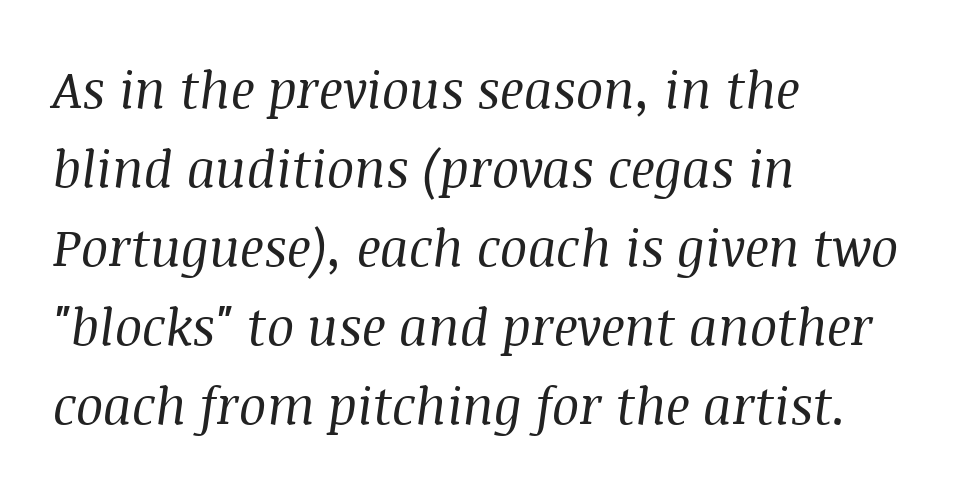
Leftover space on each line is placed entirely after the last word. In terms of posture, this sample is oblique. Regular leading. The strip under each line holds only bare page.
